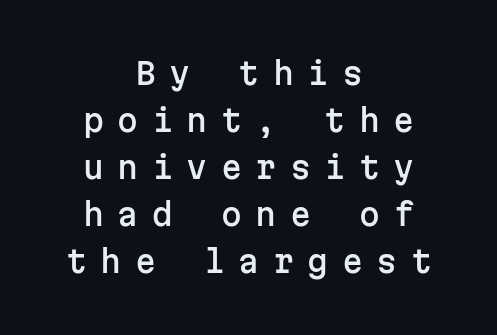
The image shows 30 px sans-serif type, upright, monospaced; set centered, normal line spacing (1.57x), unusually wide letter spacing (+0.45 em), not underlined; low stroke contrast and a medium x-height.
